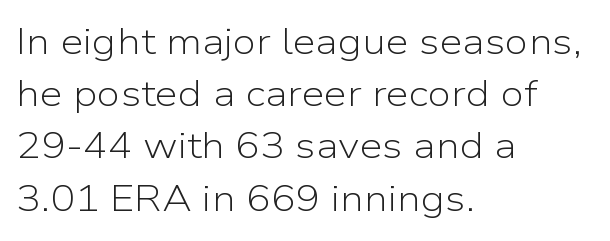
The compositor pushed each line to the left boundary. Regular leading. The face looks like a standard text weight, possibly lighter. This rendering features lettering with no underline. Does extra space separate the letters? No, they use regular spacing.
